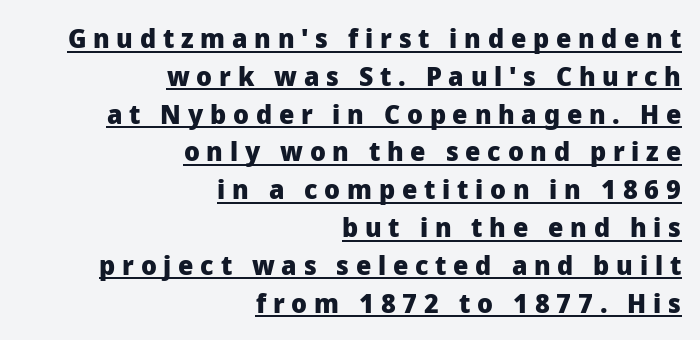
The image shows 27 px bold type, upright; set right-aligned, normal line spacing (1.4x), unusually wide letter spacing (+0.25 em), underlined.
